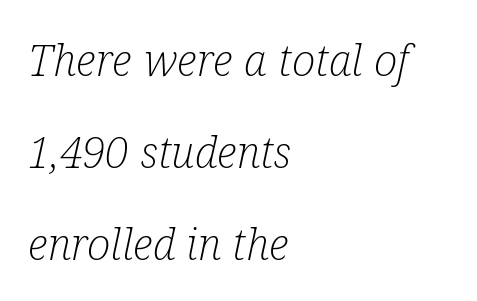
{"serif": "yes", "italic": "yes", "lean": "right", "slant_degrees": 12, "bold": "no", "weight": "light", "width": "condensed", "stroke_contrast": "low", "x_height": "medium", "monospaced": "no", "underline": "no", "align": "left", "line_spacing": "loose", "line_spacing_ratio": 2.09, "letter_spacing": "normal", "letter_spacing_em": 0.0, "glyph_px": 44}
